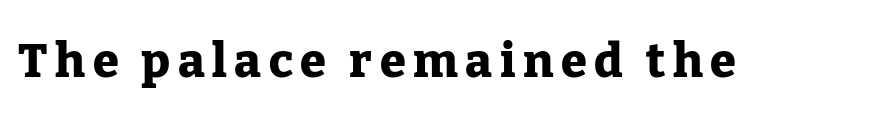
Old-style or modern, the face here clearly has serifs. Posture: vertical. Heft: maximum for text — a bold. Think of a printed novel: that variable character pitch is what you see here.
